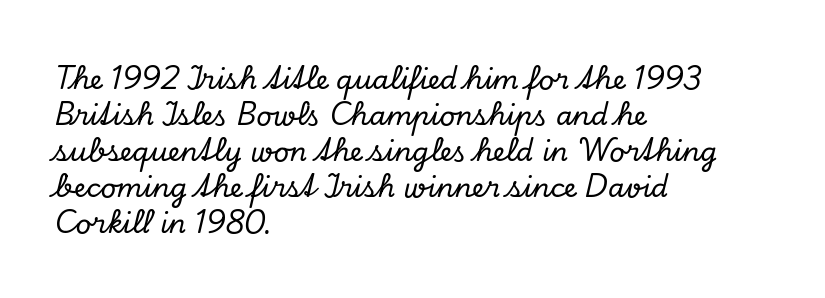
{"italic": "yes", "lean": "right", "slant_degrees": 13, "underline": "no", "align": "left", "line_spacing": "normal", "line_spacing_ratio": 1.33, "letter_spacing": "normal", "letter_spacing_em": 0.0, "glyph_px": 27}
